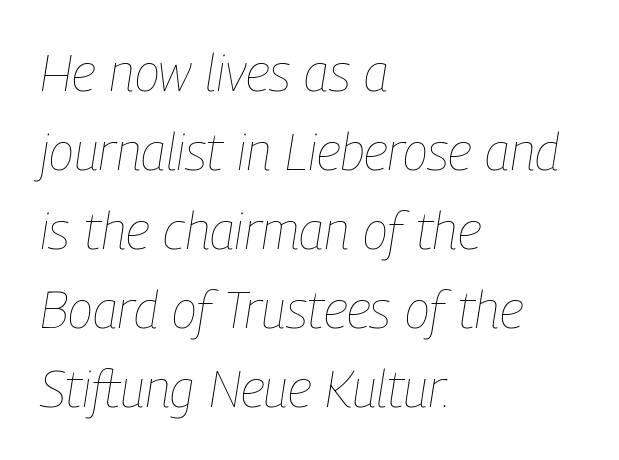
Ink coverage per letter is moderate at most. Horizontally, the lines are justified to the leading edge only. Check under the words: just untouched page. In terms of posture, this sample is oblique. One glance says typical: line gaps are just what's usual.
